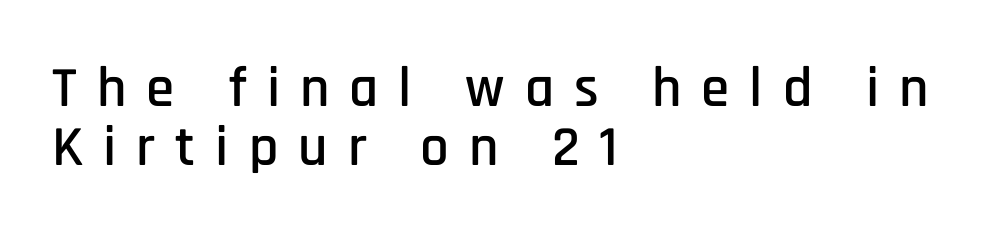
{"serif": "no", "italic": "no", "width": "condensed", "stroke_contrast": "low", "x_height": "large", "monospaced": "no", "underline": "no", "align": "left", "line_spacing": "tight", "line_spacing_ratio": 1.03, "letter_spacing": "wide", "letter_spacing_em": 0.35, "glyph_px": 57}
